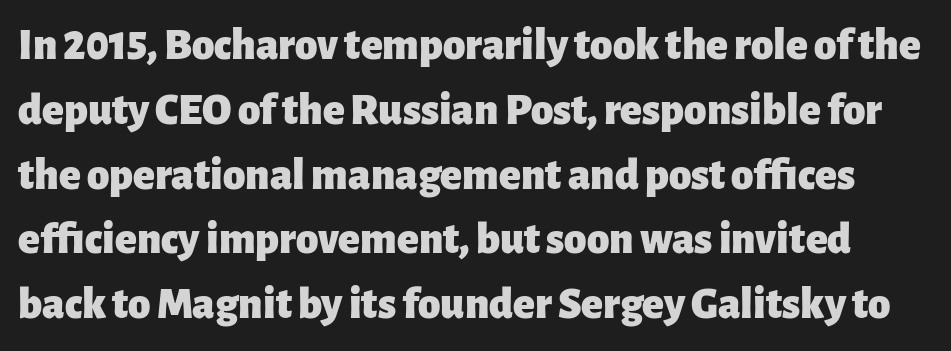
The image shows 45 px heavy sans-serif type, upright; set normal line spacing (1.44x), normal letter spacing, not underlined; low stroke contrast and a medium x-height.
